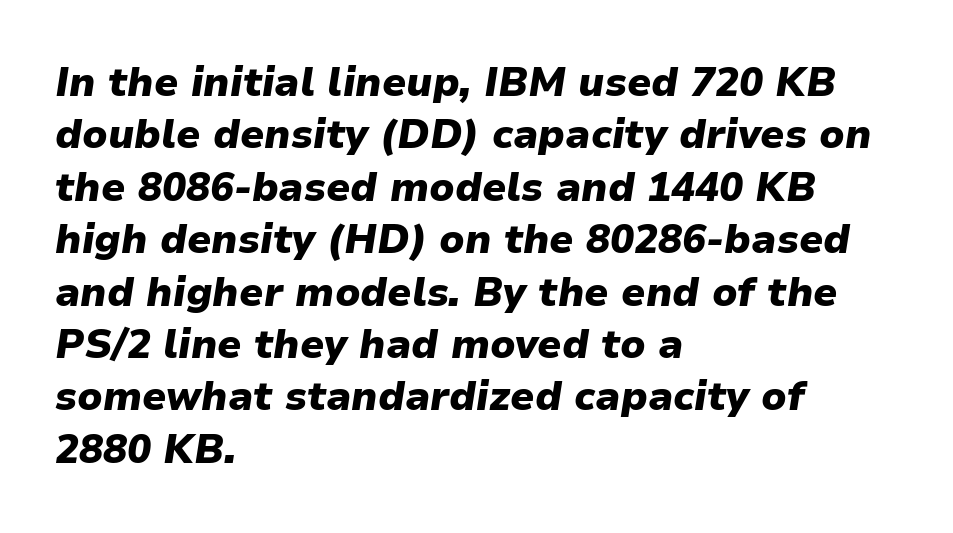
The image shows 40 px heavy type, italic (leaning right); set left-aligned, normal line spacing (1.31x), normal letter spacing, not underlined; low stroke contrast and a medium x-height.
